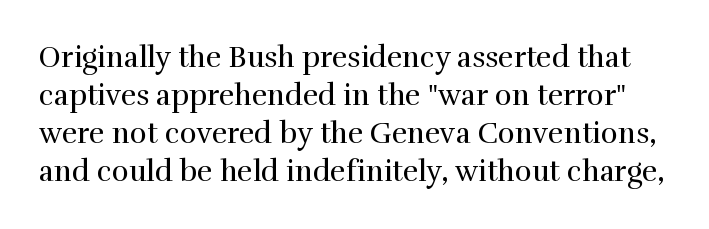
Q: Is the text bold? A: No.
Q: Is the text italic (slanted)? A: No, it is upright.
Q: Is the typeface a serif or a sans-serif typeface? A: Serif.
Q: Is the text underlined? A: No.
Q: Is the spacing between letters normal or unusually wide? A: Normal.
Q: Is the spacing between lines tight, normal or loose? A: Normal.
Q: Width (condensed, normal, or wide)? A: Normal.
Q: Stroke contrast? A: High.
Q: x-height? A: Medium.
Q: Monospaced? A: No.
